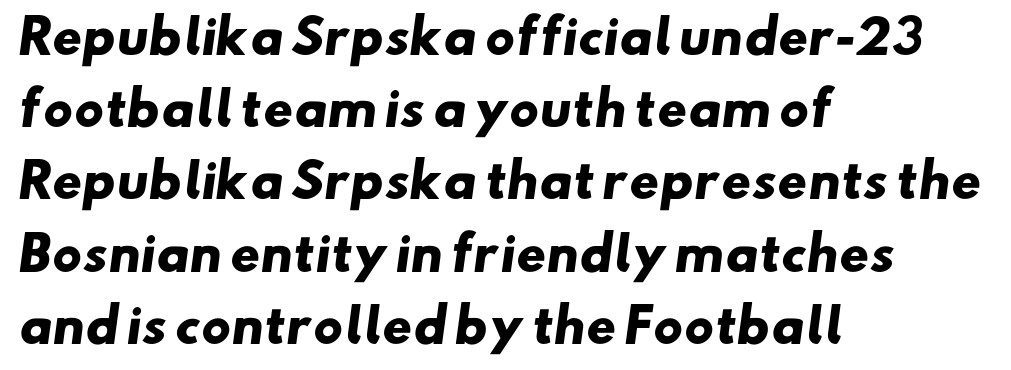
{"serif": "no", "bold": "yes", "weight": "heavy", "width": "wide", "stroke_contrast": "low", "x_height": "small", "monospaced": "no", "underline": "no", "align": "left", "line_spacing": "normal", "line_spacing_ratio": 1.57, "letter_spacing": "normal", "letter_spacing_em": 0.0, "glyph_px": 46}
